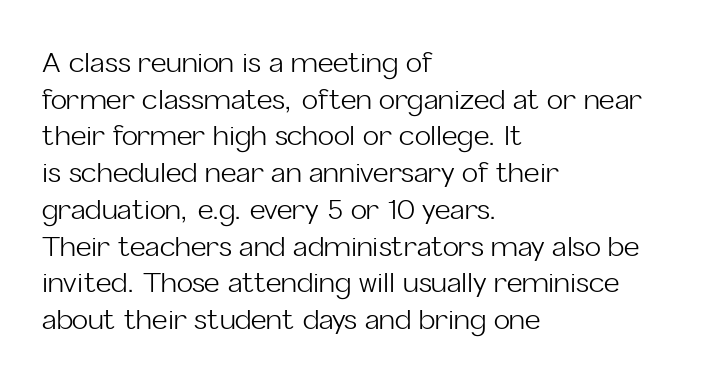
Reading down the block, your eye returns to a fixed left position each line. Do the letters lean? They stand straight. The strip under each line holds only bare page. Bold? No — there's no thickening of the strokes. Line spacing here is normal. Glyph-to-glyph distance matches everyday printed text.
